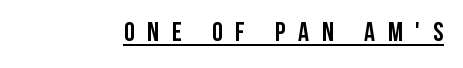
Q: Is the text bold? A: Yes.
Q: Is the text italic (slanted)? A: No, it is upright.
Q: Is the text underlined? A: Yes.
Q: Is the spacing between letters normal or unusually wide? A: Unusually wide.
